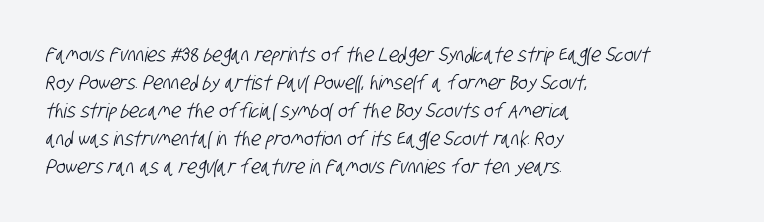
The image shows 20 px text type; set left-aligned, normal line spacing (1.4x), normal letter spacing, not underlined.
